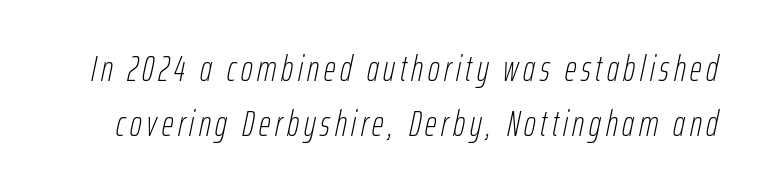
{"italic": "yes", "lean": "right", "slant_degrees": 12, "bold": "no", "weight": "thin", "width": "condensed", "stroke_contrast": "low", "x_height": "medium", "monospaced": "no", "underline": "no", "line_spacing": "normal", "line_spacing_ratio": 1.53, "glyph_px": 36}
